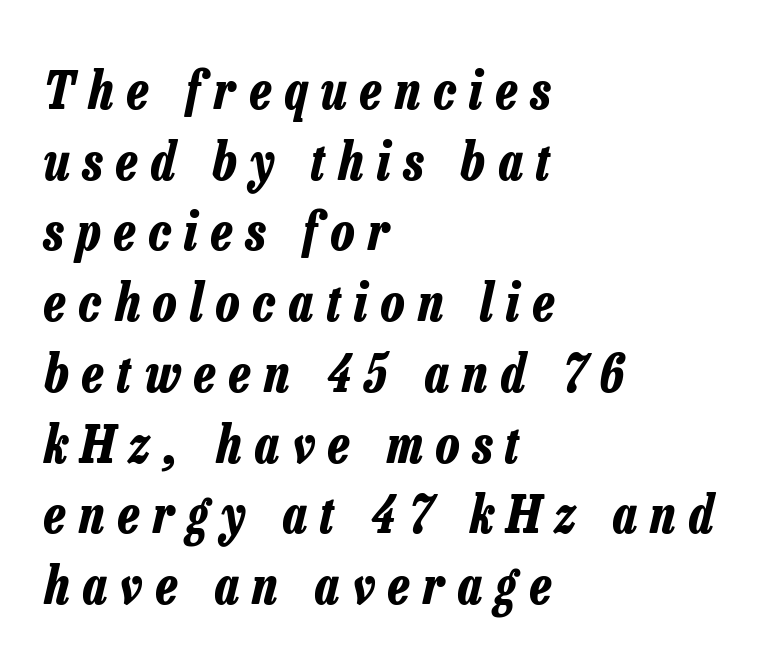
The string is rendered with underlining switched off. An italicized treatment has been applied to the whole sample. The rendering inserts visible extra space after every character. The letters advance in unequal steps, a hallmark of proportional type. The lines in this sample share a left origin and differ only in where they stop.
